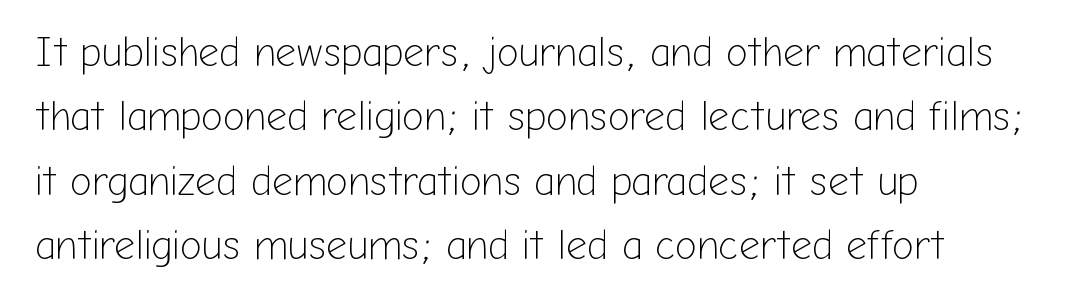
If you drew a line through each stem, it would be perfectly vertical. Examine the stroke ends and you'll find no serifs. Type without underlining. Counters stay open thanks to moderate or lighter strokes. Line starts are locked; line ends wander.
